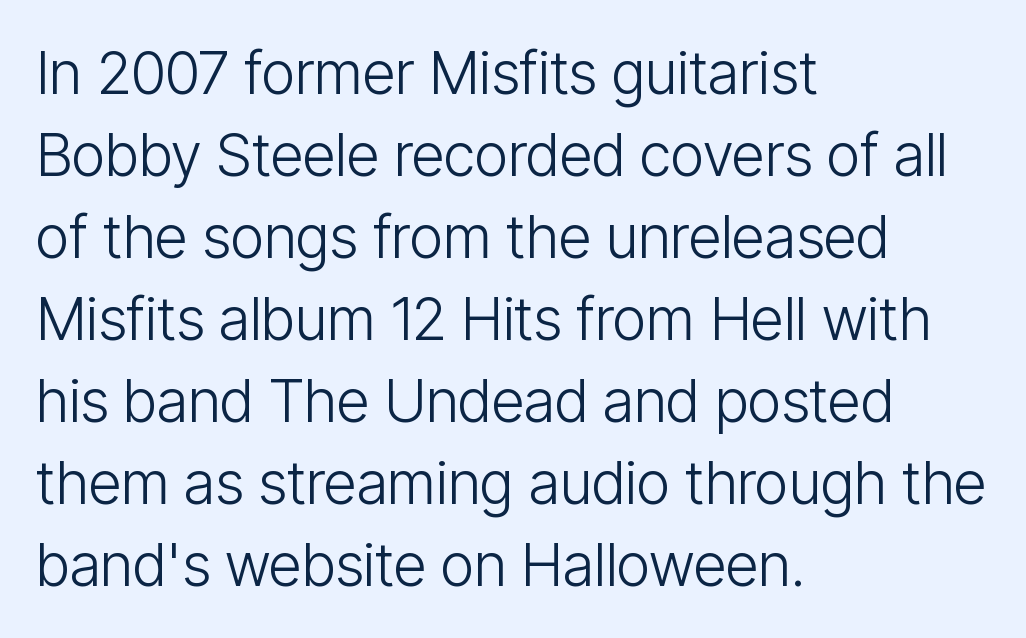
Think standard paragraph weight, or any step lighter than that. The passage shown is not underscored anywhere. The tracking reads as untouched default to a designer's eye. In terms of letterform style, serifs are entirely absent.
